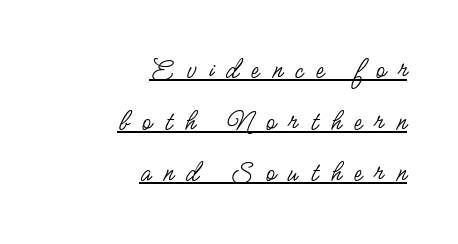
What decoration does the sample have? An underline. Does the type have serifs? No, each stem ends abruptly. Line ends are locked; line starts wander.
